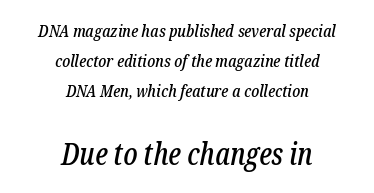
This rendering employs a face with finishing strokes, i.e., a serif. The compositor balanced each line on the midline. This sample has the flowing, uneven cadence of proportional lettering. Check under the words: just untouched page.
